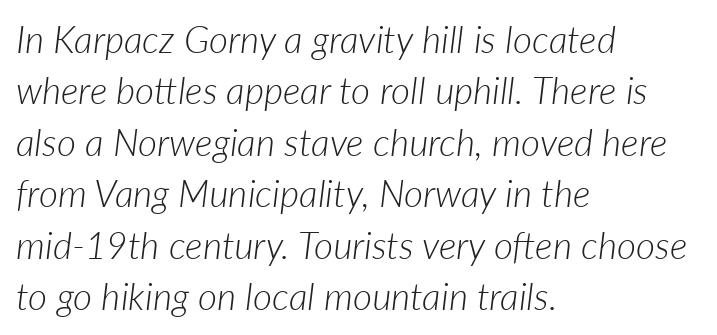
The image shows 37 px light type, italic (leaning right); set left-aligned, normal line spacing (1.39x), normal letter spacing, not underlined; low stroke contrast and a medium x-height.
